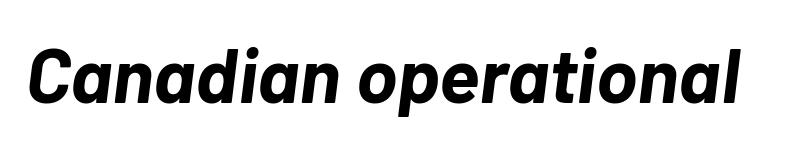
These lines keep a tight, regular rhythm from letter to letter. The letters advance in unequal steps, a hallmark of proportional type. Does the lettering tilt? It does — this is italic. Check the space under the baseline: it is left empty. How heavy is the stroke? Heavy — this is a bold.
